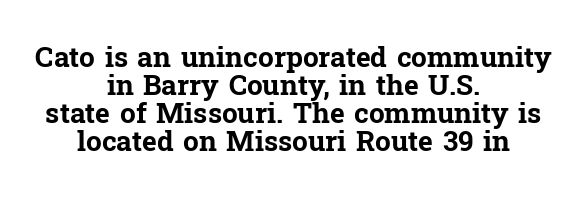
Q: Is the text bold? A: Yes.
Q: Is the text italic (slanted)? A: No, it is upright.
Q: Is the typeface a serif or a sans-serif typeface? A: Serif.
Q: Is the text underlined? A: No.
Q: How is the paragraph aligned? A: Centered.
Q: Is the spacing between letters normal or unusually wide? A: Normal.
Q: Is the spacing between lines tight, normal or loose? A: Tight.
Q: Width (condensed, normal, or wide)? A: Normal.
Q: Stroke contrast? A: Low.
Q: x-height? A: Medium.
Q: Monospaced? A: No.
